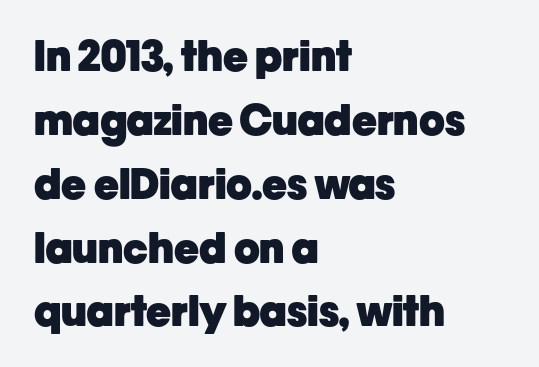
{"serif": "no", "italic": "no", "bold": "yes", "weight": "heavy", "width": "normal", "stroke_contrast": "low", "x_height": "medium", "monospaced": "no", "underline": "no", "align": "left", "line_spacing": "normal", "line_spacing_ratio": 1.52, "letter_spacing": "normal", "letter_spacing_em": 0.0, "glyph_px": 42}
